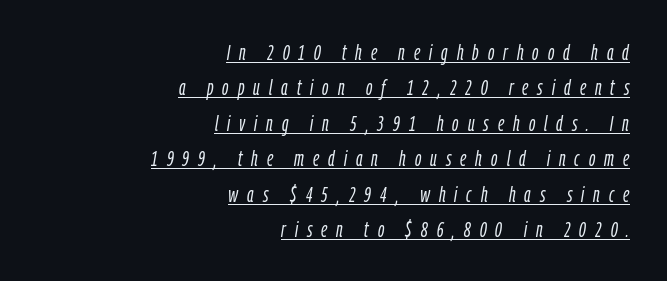
{"italic": "yes", "lean": "right", "slant_degrees": 9, "bold": "no", "underline": "yes", "align": "right", "line_spacing": "normal", "line_spacing_ratio": 1.61, "letter_spacing": "wide", "letter_spacing_em": 0.41, "glyph_px": 22}
